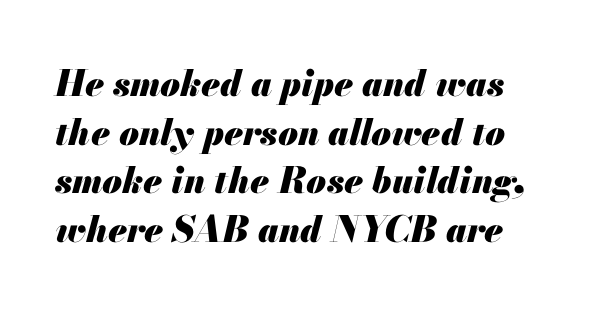
Q: Is the text bold? A: Yes.
Q: Is the text italic (slanted)? A: Yes, it leans right by about 13 degrees.
Q: Is the text underlined? A: No.
Q: How is the paragraph aligned? A: Left-aligned.
Q: Is the spacing between letters normal or unusually wide? A: Normal.
Q: Is the spacing between lines tight, normal or loose? A: Normal.
Q: Width (condensed, normal, or wide)? A: Normal.
Q: Stroke contrast? A: Medium.
Q: x-height? A: Small.
Q: Monospaced? A: No.
